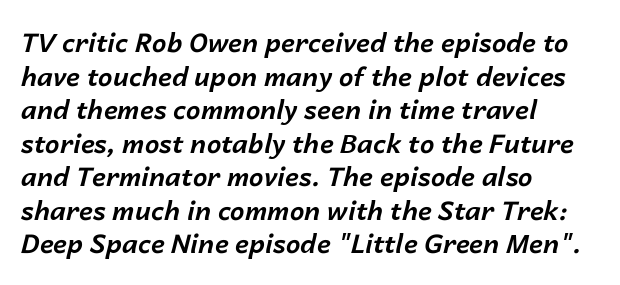
Q: Is the text bold? A: Yes.
Q: Is the text italic (slanted)? A: Yes, it leans right by about 14 degrees.
Q: Is the text underlined? A: No.
Q: How is the paragraph aligned? A: Left-aligned.
Q: Is the spacing between letters normal or unusually wide? A: Normal.
Q: Is the spacing between lines tight, normal or loose? A: Normal.
